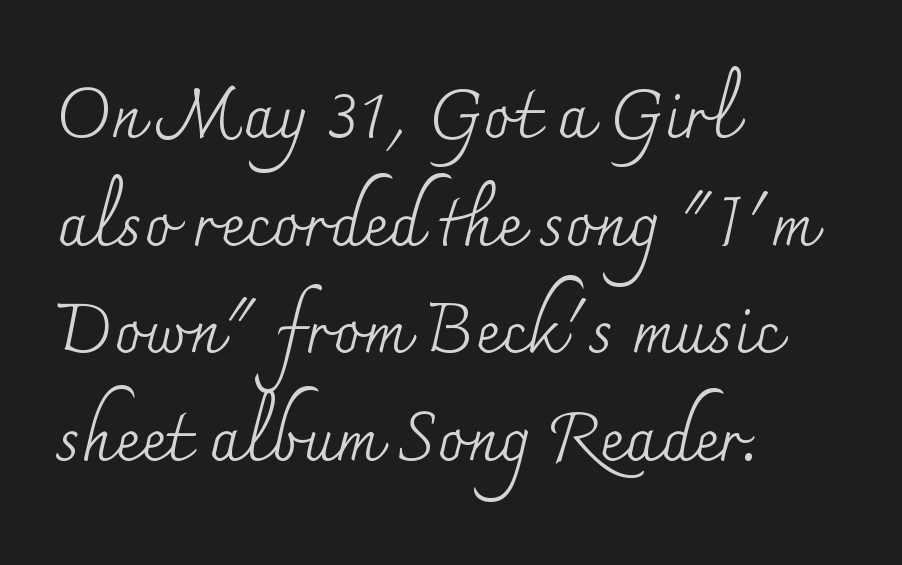
Words float on clear page, feet unadorned. Here the designer chose a conventional face with non-uniform glyph widths. Inter-character spacing is left at the font's built-in metrics. Layout note: lines flush left. Are there feet on the stems? There are — it's a serif.
